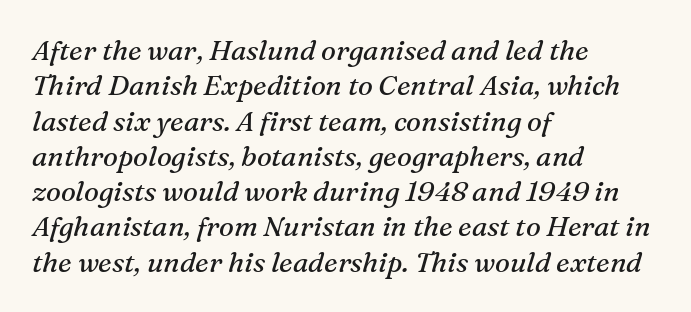
{"serif": "yes", "italic": "yes", "lean": "right", "slant_degrees": 16, "bold": "no", "weight": "regular", "width": "normal", "stroke_contrast": "medium", "x_height": "medium", "monospaced": "no", "underline": "no", "align": "left", "line_spacing": "normal", "line_spacing_ratio": 1.26, "letter_spacing": "normal", "letter_spacing_em": 0.0, "glyph_px": 28}
